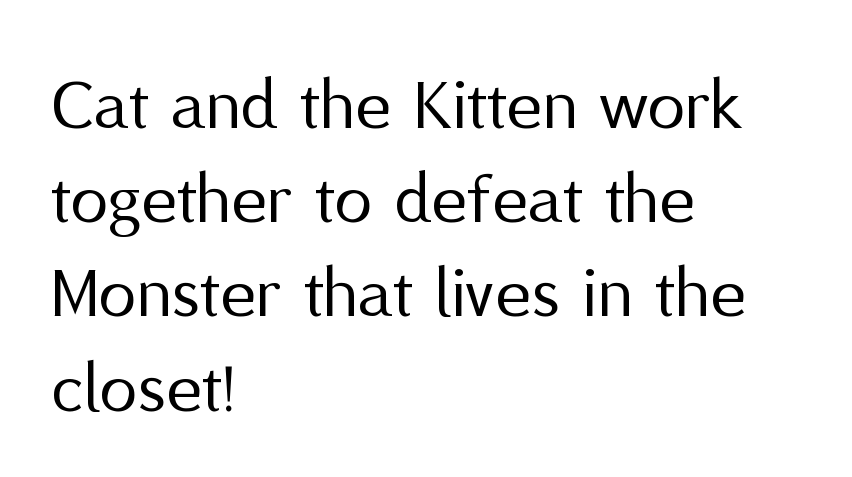
The passage shown has conventional tracking throughout. This sample has the flowing, uneven cadence of proportional lettering. The baseline area is clear. The weight would be labelled regular, book, light, or lighter still.
